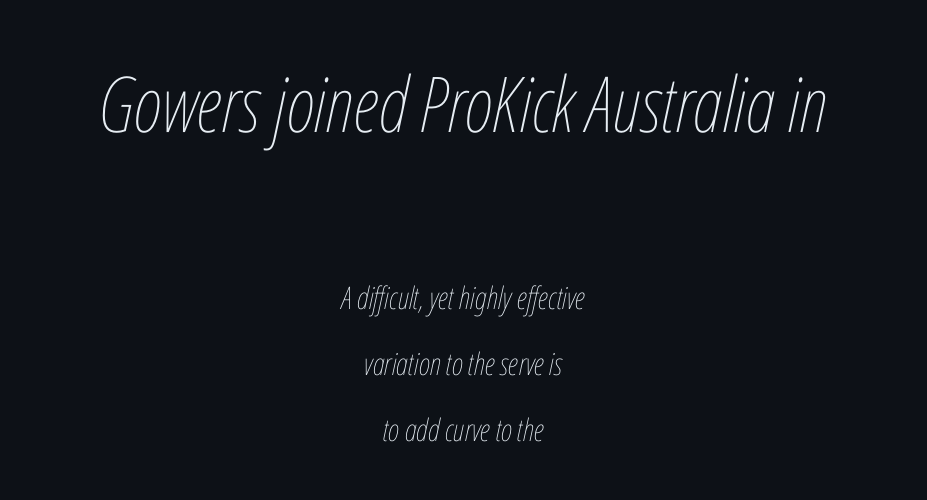
Compared with typical body copy, the letter spacing here is the same. If you drew a line through each stem, it would be angled. Weight: regular or lighter. Vertical spacing — loose.
